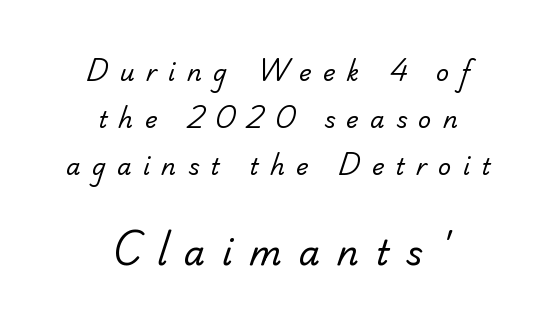
The image shows 34 px regular-weight sans-serif type; set centered, loose line spacing (2.04x), unusually wide letter spacing (+0.5 em), not underlined; the second (bottom) block is 1.48x larger; low stroke contrast and a small x-height.
